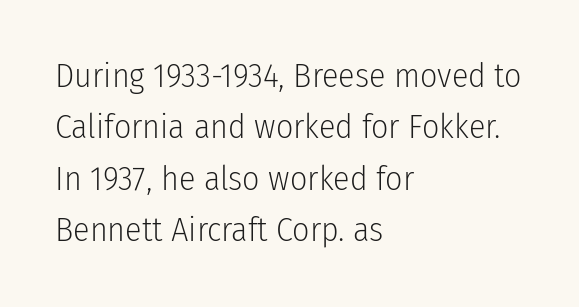
The paragraph has a hard left edge and a soft right edge. This is the regular roman posture of the typeface. Think of a printed novel: that variable character pitch is what you see here. In terms of leading, this rendering sits right in the middle.
